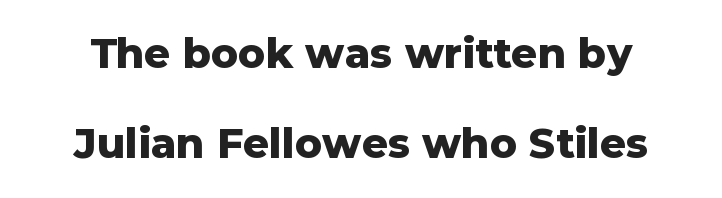
Q: Is the text bold? A: Yes.
Q: Is the text italic (slanted)? A: No, it is upright.
Q: Is the typeface a serif or a sans-serif typeface? A: Sans-serif.
Q: Is the text underlined? A: No.
Q: Is the spacing between letters normal or unusually wide? A: Normal.
Q: Is the spacing between lines tight, normal or loose? A: Loose.
Q: Width (condensed, normal, or wide)? A: Normal.
Q: Stroke contrast? A: Low.
Q: x-height? A: Medium.
Q: Monospaced? A: No.
